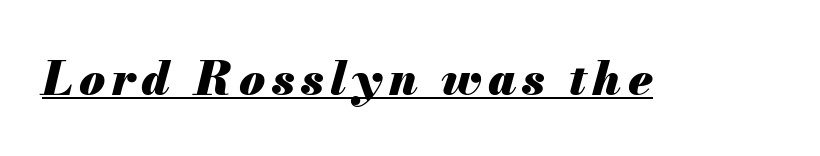
The image shows 47 px heavy type, italic (leaning right); set underlined; medium stroke contrast and a small x-height.
